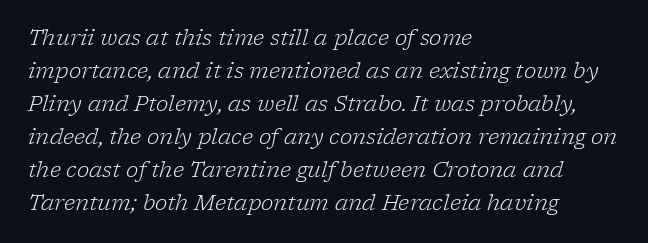
Q: Is the text bold? A: No.
Q: Is the text italic (slanted)? A: Yes, it leans right by about 17 degrees.
Q: Is the text underlined? A: No.
Q: How is the paragraph aligned? A: Left-aligned.
Q: Is the spacing between letters normal or unusually wide? A: Normal.
Q: Is the spacing between lines tight, normal or loose? A: Normal.
